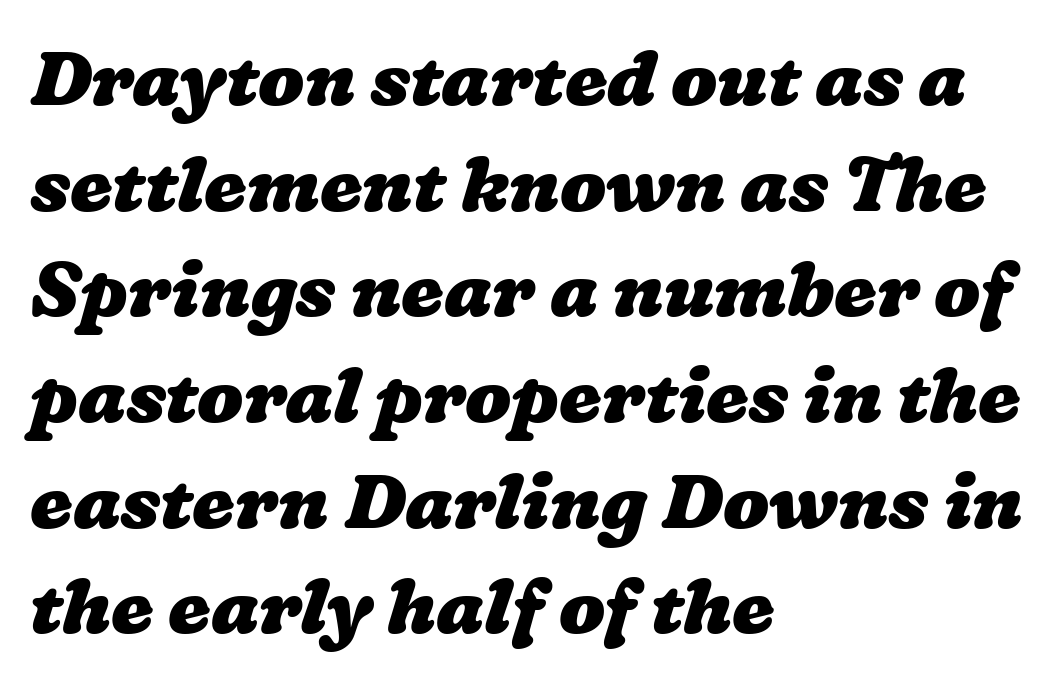
Q: Is the text bold? A: Yes.
Q: Is the text underlined? A: No.
Q: How is the paragraph aligned? A: Left-aligned.
Q: Is the spacing between letters normal or unusually wide? A: Normal.
Q: Is the spacing between lines tight, normal or loose? A: Normal.
Q: Width (condensed, normal, or wide)? A: Wide.
Q: Stroke contrast? A: Low.
Q: x-height? A: Medium.
Q: Monospaced? A: No.
